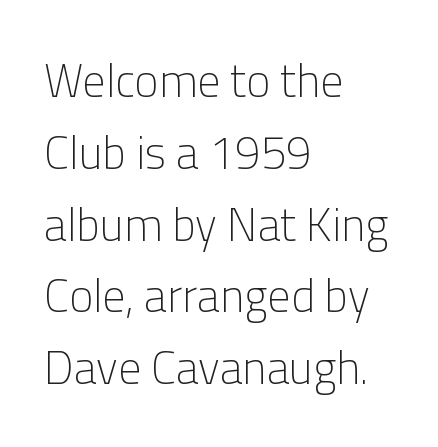
Q: Is the text bold? A: No.
Q: Is the text italic (slanted)? A: No, it is upright.
Q: Is the typeface a serif or a sans-serif typeface? A: Sans-serif.
Q: Is the text underlined? A: No.
Q: How is the paragraph aligned? A: Left-aligned.
Q: Is the spacing between letters normal or unusually wide? A: Normal.
Q: Is the spacing between lines tight, normal or loose? A: Normal.
Q: Width (condensed, normal, or wide)? A: Normal.
Q: Stroke contrast? A: Low.
Q: x-height? A: Medium.
Q: Monospaced? A: No.
